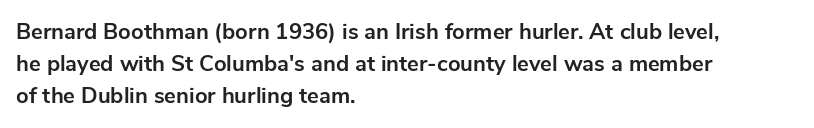
{"italic": "no", "bold": "yes", "underline": "no", "align": "left", "line_spacing": "normal", "line_spacing_ratio": 1.46, "letter_spacing": "normal", "letter_spacing_em": 0.0, "glyph_px": 22}
